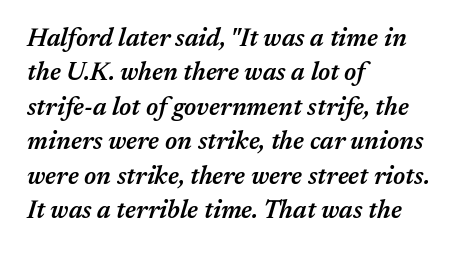
Q: Is the text bold? A: Semi-bold.
Q: Is the text italic (slanted)? A: Yes, it leans right by about 17 degrees.
Q: Is the text underlined? A: No.
Q: How is the paragraph aligned? A: Left-aligned.
Q: Is the spacing between letters normal or unusually wide? A: Normal.
Q: Is the spacing between lines tight, normal or loose? A: Normal.
